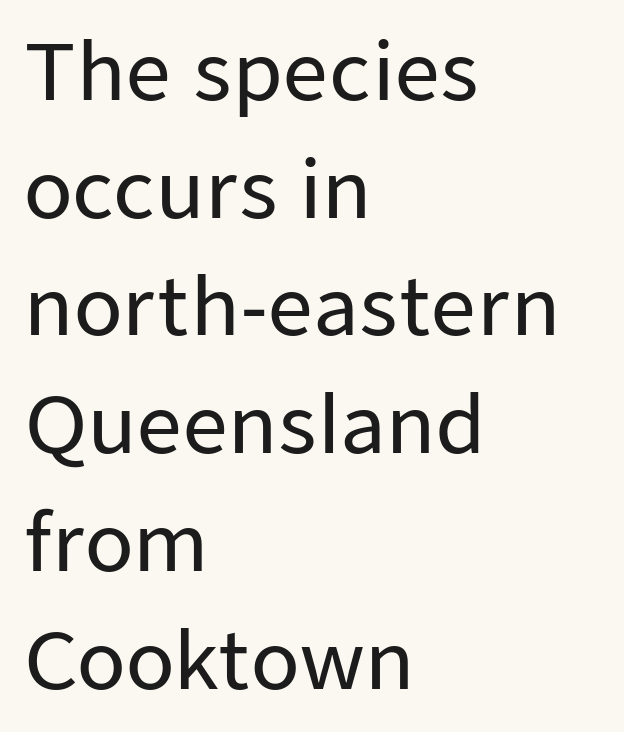
In terms of letterspacing, this is plain default setting. A roman cut, with each character standing at attention. Do the characters align in a grid? No, the font is proportional. Honestly, the row spacing looks completely unremarkable. The glyphs in this specimen are sans serif. The glyphs are unaccompanied by any horizontal stroke below them.
